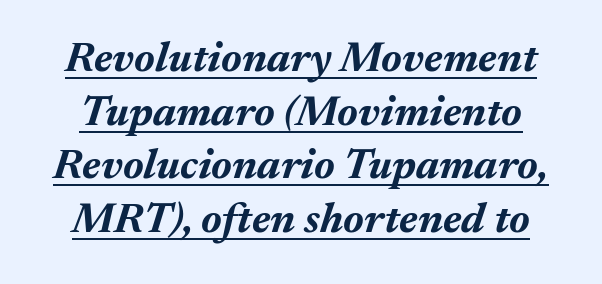
{"italic": "yes", "lean": "right", "slant_degrees": 17, "bold": "yes", "weight": "bold", "width": "normal", "stroke_contrast": "medium", "x_height": "medium", "monospaced": "no", "underline": "yes", "line_spacing": "normal", "line_spacing_ratio": 1.25, "letter_spacing": "normal", "letter_spacing_em": 0.0, "glyph_px": 43}
